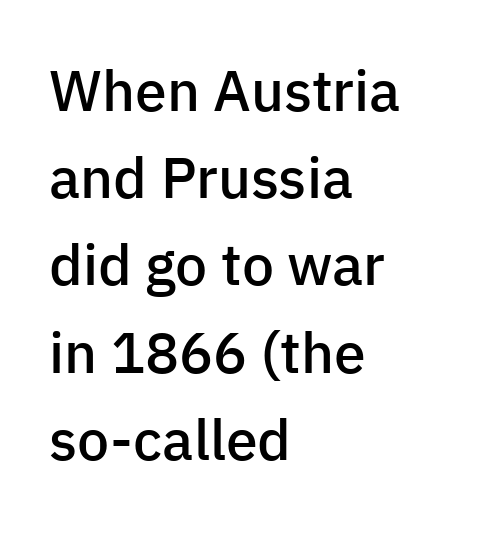
Q: Is the text bold? A: Semi-bold.
Q: Is the text italic (slanted)? A: No, it is upright.
Q: Is the typeface a serif or a sans-serif typeface? A: Sans-serif.
Q: Is the text underlined? A: No.
Q: How is the paragraph aligned? A: Left-aligned.
Q: Is the spacing between letters normal or unusually wide? A: Normal.
Q: Is the spacing between lines tight, normal or loose? A: Normal.
Q: Width (condensed, normal, or wide)? A: Normal.
Q: Stroke contrast? A: Low.
Q: x-height? A: Medium.
Q: Monospaced? A: No.
